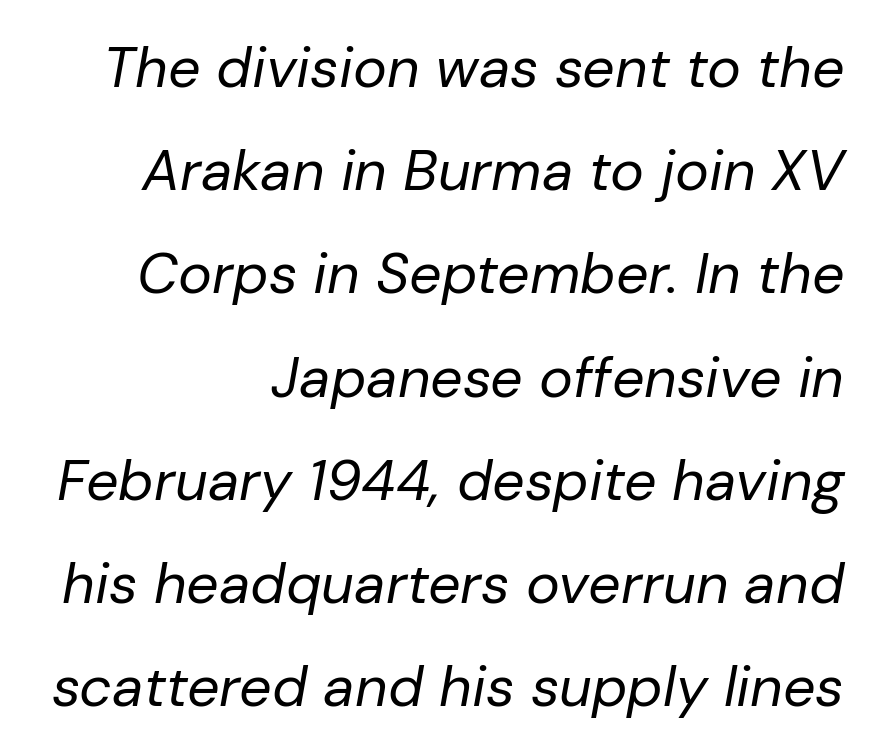
These lines keep a tight, regular rhythm from letter to letter. The typesetter chose a ragged-left arrangement here. Is this a fixed-width face? No — the glyphs have proportional, varying widths. Descenders hang freely into open space. No extra ink here — the face is not bold.
